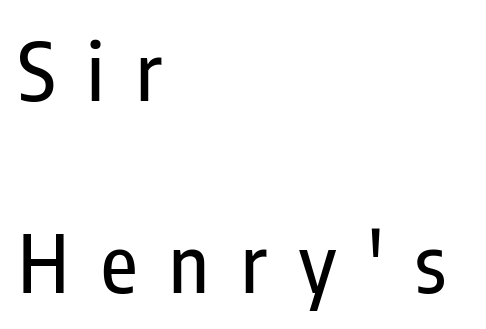
Typographically, this falls in the sans-serif category. The typesetter chose a ragged-right arrangement here. Baseline-to-baseline distance is far greater than the letter height. The passage shown is typed in a proportional face where columns would drift. A clean baseline with only descenders dipping below it.
